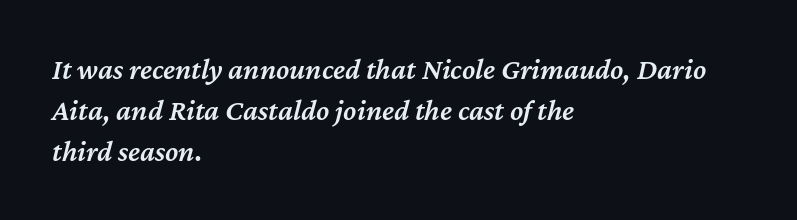
{"italic": "yes", "lean": "right", "slant_degrees": 12, "bold": "semi", "weight": "semibold", "width": "normal", "stroke_contrast": "medium", "x_height": "medium", "monospaced": "no", "underline": "no", "align": "left", "line_spacing": "normal", "line_spacing_ratio": 1.36, "letter_spacing": "normal", "letter_spacing_em": 0.0, "glyph_px": 30}
